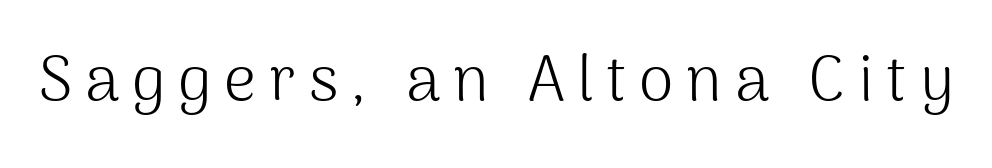
Q: Is the text bold? A: No.
Q: Is the text italic (slanted)? A: No, it is upright.
Q: Is the typeface a serif or a sans-serif typeface? A: Sans-serif.
Q: Is the text underlined? A: No.
Q: Is the spacing between letters normal or unusually wide? A: Unusually wide.
Q: Width (condensed, normal, or wide)? A: Normal.
Q: Stroke contrast? A: Medium.
Q: x-height? A: Medium.
Q: Monospaced? A: No.
